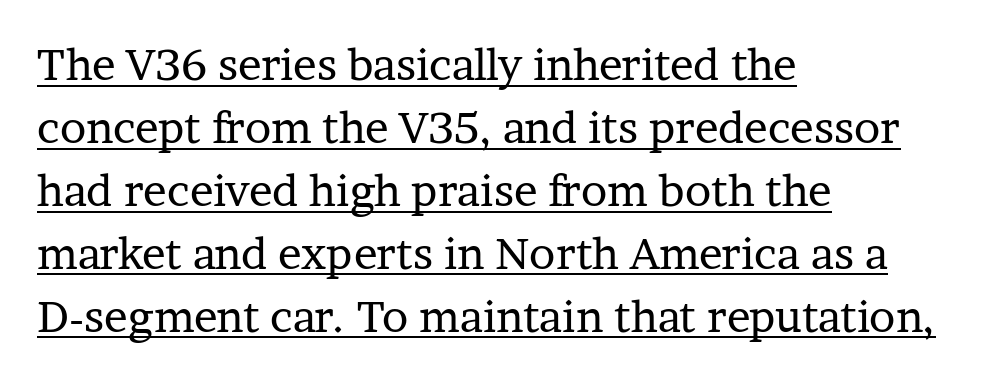
{"serif": "yes", "italic": "no", "bold": "no", "weight": "regular", "width": "normal", "stroke_contrast": "low", "x_height": "medium", "monospaced": "no", "underline": "yes", "align": "left", "line_spacing": "normal", "line_spacing_ratio": 1.43, "letter_spacing": "normal", "letter_spacing_em": 0.0, "glyph_px": 44}
